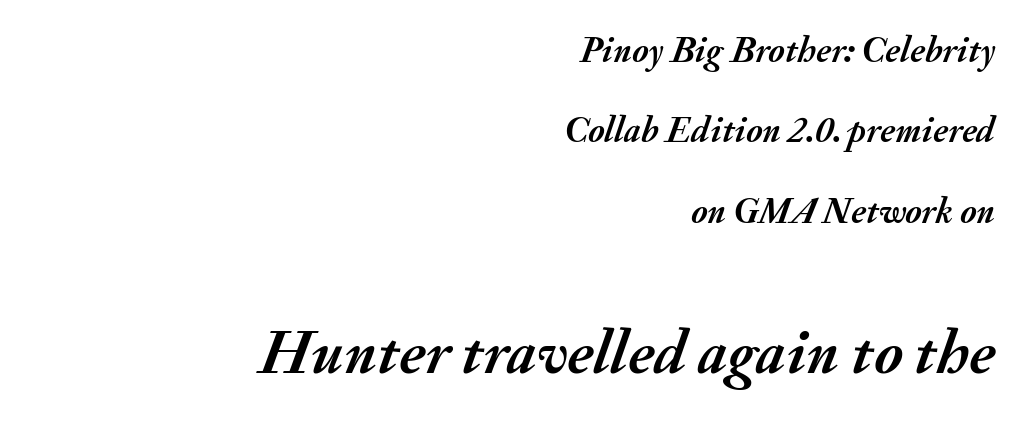
{"italic": "yes", "lean": "right", "slant_degrees": 20, "bold": "yes", "weight": "semibold", "width": "normal", "stroke_contrast": "medium", "x_height": "small", "monospaced": "no", "underline": "no", "align": "right", "line_spacing": "loose", "line_spacing_ratio": 2.23, "letter_spacing": "normal", "letter_spacing_em": 0.0, "larger_block": "second", "size_ratio": 1.75, "glyph_px": 63}
